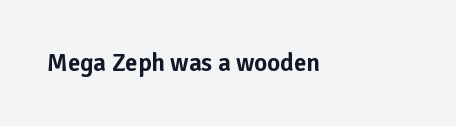
The image shows 25 px text type, upright; set normal letter spacing, not underlined.
